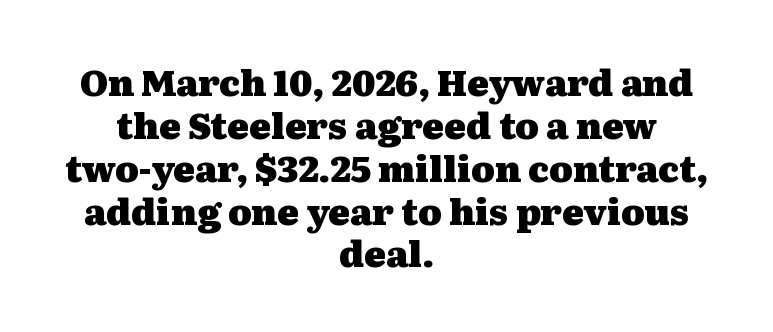
{"serif": "yes", "italic": "no", "bold": "yes", "weight": "heavy", "width": "wide", "stroke_contrast": "medium", "x_height": "medium", "monospaced": "no", "underline": "no", "align": "center", "line_spacing_ratio": 1.19, "letter_spacing": "normal", "letter_spacing_em": 0.0, "glyph_px": 36}
